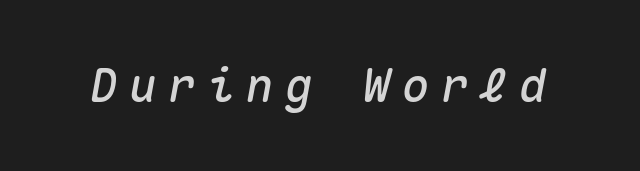
{"italic": "yes", "lean": "right", "slant_degrees": 10, "width": "normal", "stroke_contrast": "medium", "x_height": "medium", "monospaced": "yes", "underline": "no", "letter_spacing": "wide", "letter_spacing_em": 0.23, "glyph_px": 47}
